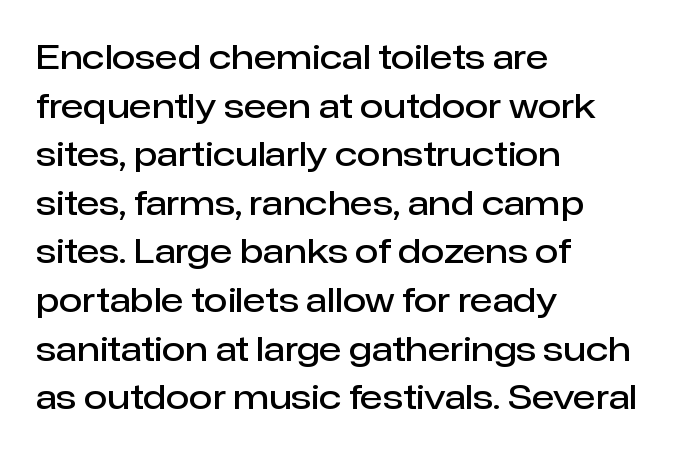
Q: Is the text bold? A: Semi-bold.
Q: Is the text italic (slanted)? A: No, it is upright.
Q: Is the typeface a serif or a sans-serif typeface? A: Sans-serif.
Q: Is the text underlined? A: No.
Q: How is the paragraph aligned? A: Left-aligned.
Q: Is the spacing between letters normal or unusually wide? A: Normal.
Q: Is the spacing between lines tight, normal or loose? A: Normal.
Q: Width (condensed, normal, or wide)? A: Normal.
Q: Stroke contrast? A: Low.
Q: x-height? A: Medium.
Q: Monospaced? A: No.
